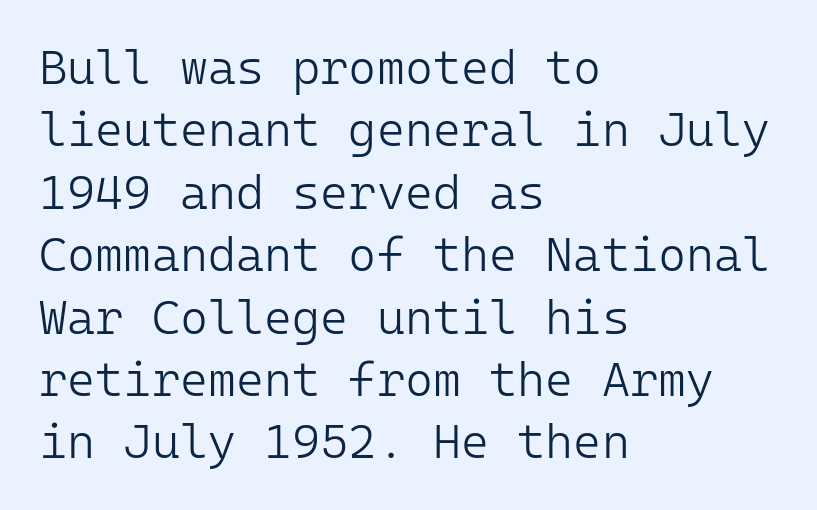
{"serif": "no", "italic": "no", "bold": "no", "weight": "light", "width": "normal", "stroke_contrast": "low", "x_height": "medium", "monospaced": "yes", "underline": "no", "align": "left", "line_spacing": "normal", "line_spacing_ratio": 1.3, "letter_spacing": "normal", "letter_spacing_em": 0.0, "glyph_px": 48}
